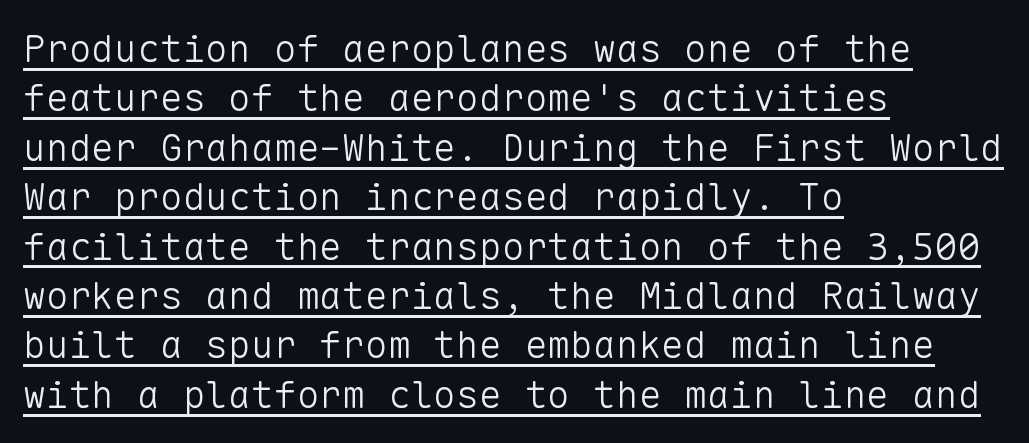
Q: Is the text bold? A: No.
Q: Is the text italic (slanted)? A: No, it is upright.
Q: Is the typeface a serif or a sans-serif typeface? A: Sans-serif.
Q: Is the text underlined? A: Yes.
Q: How is the paragraph aligned? A: Left-aligned.
Q: Is the spacing between letters normal or unusually wide? A: Normal.
Q: Is the spacing between lines tight, normal or loose? A: Normal.
Q: Width (condensed, normal, or wide)? A: Normal.
Q: Stroke contrast? A: Low.
Q: x-height? A: Medium.
Q: Monospaced? A: Yes.
